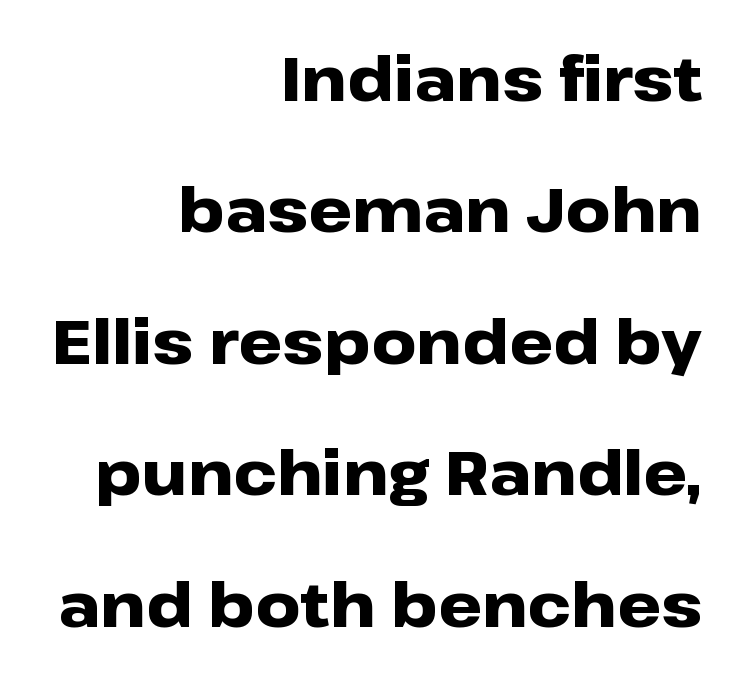
Q: Is the text bold? A: Yes.
Q: Is the text italic (slanted)? A: No, it is upright.
Q: Is the typeface a serif or a sans-serif typeface? A: Sans-serif.
Q: Is the text underlined? A: No.
Q: How is the paragraph aligned? A: Right-aligned.
Q: Is the spacing between letters normal or unusually wide? A: Normal.
Q: Is the spacing between lines tight, normal or loose? A: Loose.
Q: Width (condensed, normal, or wide)? A: Wide.
Q: Stroke contrast? A: Low.
Q: x-height? A: Medium.
Q: Monospaced? A: No.
